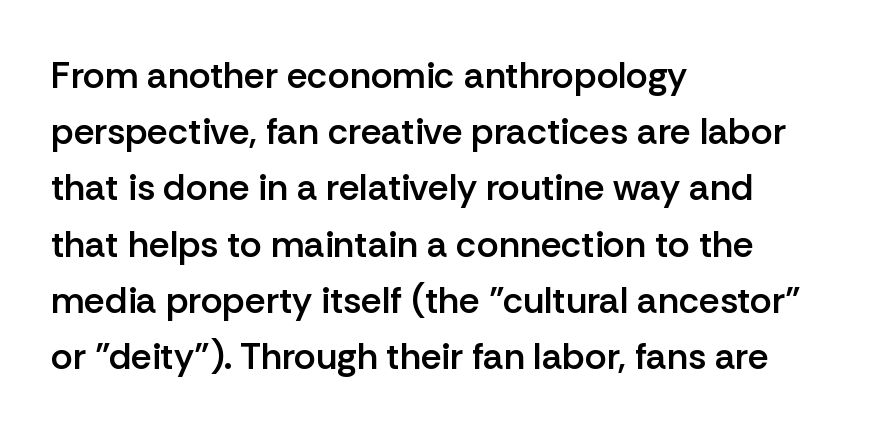
{"serif": "no", "italic": "no", "bold": "semi", "weight": "semibold", "width": "normal", "stroke_contrast": "low", "x_height": "medium", "monospaced": "no", "underline": "no", "align": "left", "line_spacing": "normal", "line_spacing_ratio": 1.52, "letter_spacing": "normal", "letter_spacing_em": 0.0, "glyph_px": 37}
